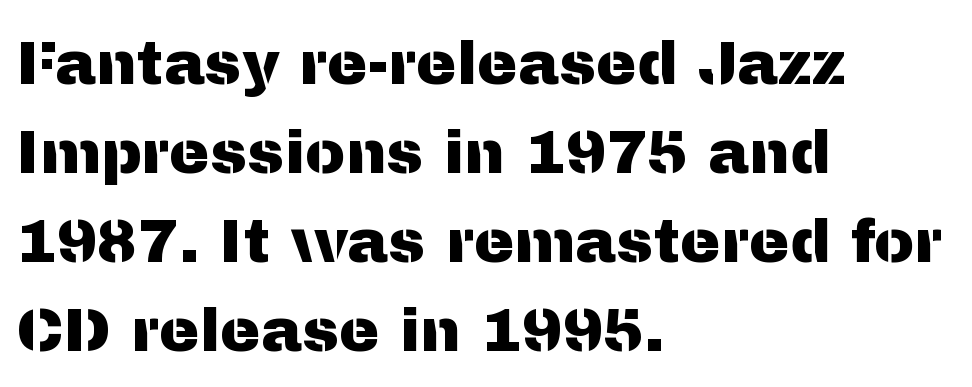
{"serif": "no", "italic": "no", "width": "normal", "stroke_contrast": "medium", "x_height": "medium", "monospaced": "no", "underline": "no", "align": "left", "line_spacing": "normal", "line_spacing_ratio": 1.46, "letter_spacing": "normal", "letter_spacing_em": 0.0, "glyph_px": 61}
